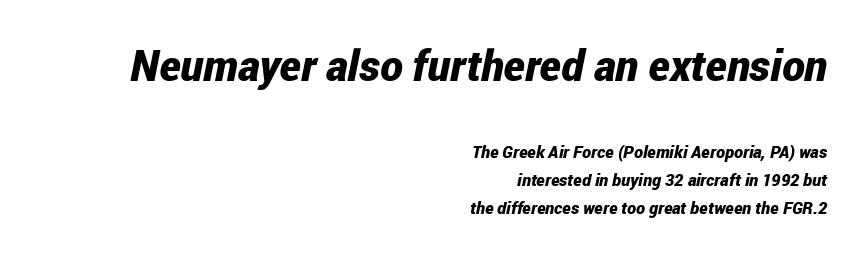
Does extra space separate the letters? No, they use regular spacing. Reading down the column, the eye jumps a familiar distance to each next line. Letters rest on an invisible, unmarked baseline. The rendering applies a slant to the glyphs. Spacing verdict: proportional, widths tailored to each character. Heavy-handed strokes throughout: this text is bold.
